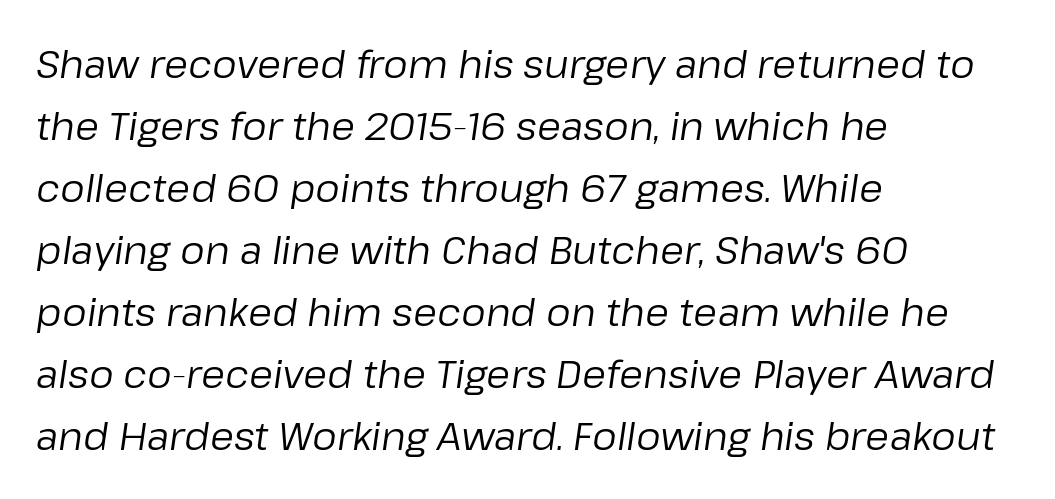
{"italic": "yes", "lean": "right", "slant_degrees": 8, "bold": "no", "weight": "regular", "width": "normal", "stroke_contrast": "low", "x_height": "medium", "monospaced": "no", "underline": "no", "align": "left", "line_spacing": "normal", "line_spacing_ratio": 1.59, "letter_spacing": "normal", "letter_spacing_em": 0.0, "glyph_px": 39}
